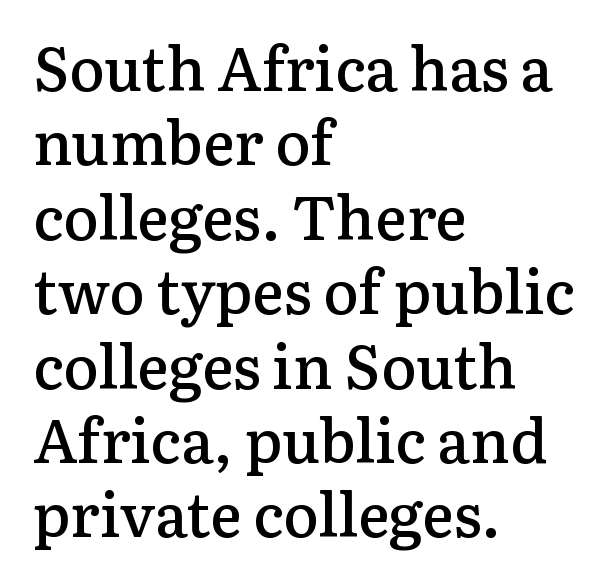
The image shows 60 px semibold serif type, upright; set left-aligned, line spacing 1.24x, normal letter spacing, not underlined; low stroke contrast and a medium x-height.
